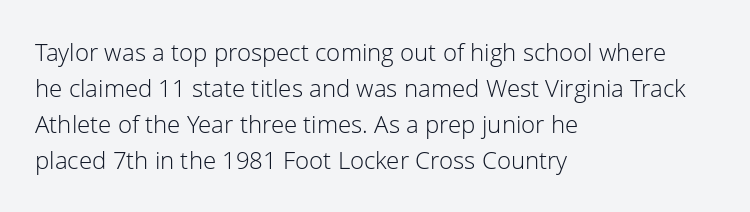
{"italic": "no", "bold": "no", "underline": "no", "align": "left", "line_spacing": "normal", "line_spacing_ratio": 1.5, "letter_spacing": "normal", "letter_spacing_em": 0.0, "glyph_px": 24}
